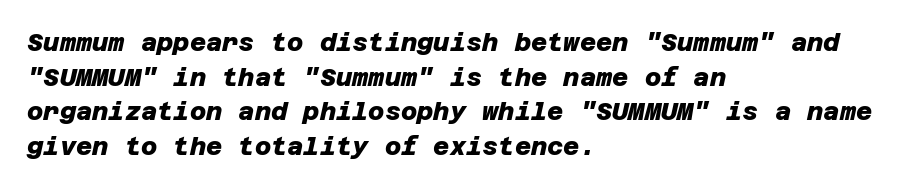
{"bold": "yes", "underline": "no", "align": "left", "line_spacing": "normal", "line_spacing_ratio": 1.39, "letter_spacing": "normal", "letter_spacing_em": 0.0, "glyph_px": 25}
